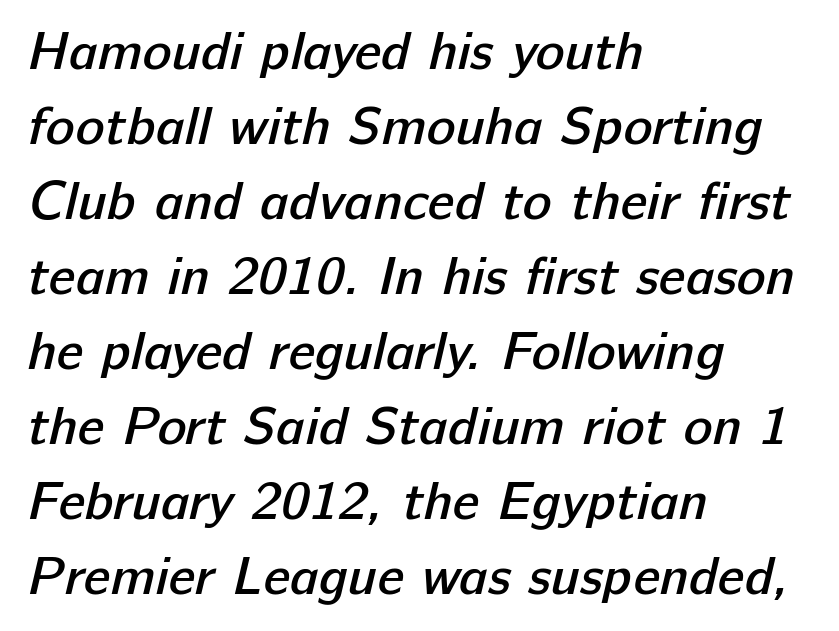
This sample has the flowing, uneven cadence of proportional lettering. Each word holds together tightly as a unit, with standard inter-letter gaps. Regular leading. Type without underlining.
